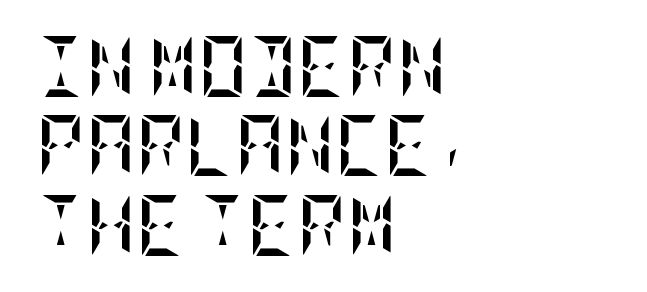
Students, note that the glyphs here touch the page at normal intervals. Plenty of ink on the page — the face is bold. Regarding leading, the lines here are spaced in the standard way. It's the straight-up-and-down kind of type. Teacher's note: observe the even left margin — that is flush-left alignment.
